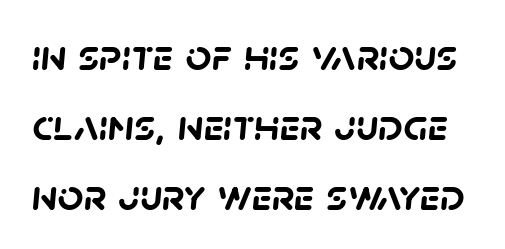
The typeface chosen for these lines omits serifs. The tracking reads as untouched default to a designer's eye. The strip under each line holds only bare page. The rendering uses natural spacing where letterforms have individual widths.
